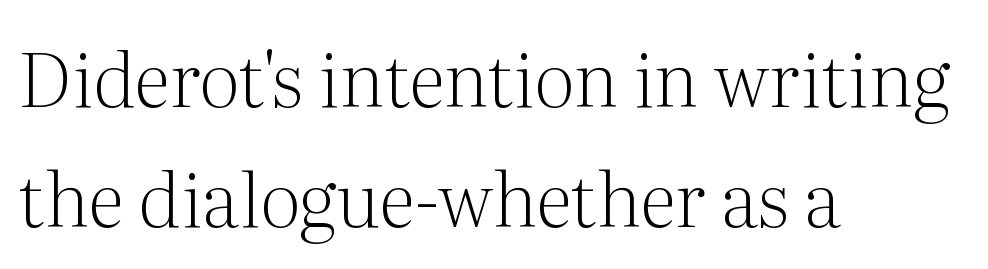
{"serif": "yes", "italic": "no", "bold": "no", "weight": "light", "width": "normal", "stroke_contrast": "medium", "x_height": "medium", "monospaced": "no", "underline": "no", "align": "left", "line_spacing": "normal", "line_spacing_ratio": 1.6, "letter_spacing": "normal", "letter_spacing_em": 0.0, "glyph_px": 75}
